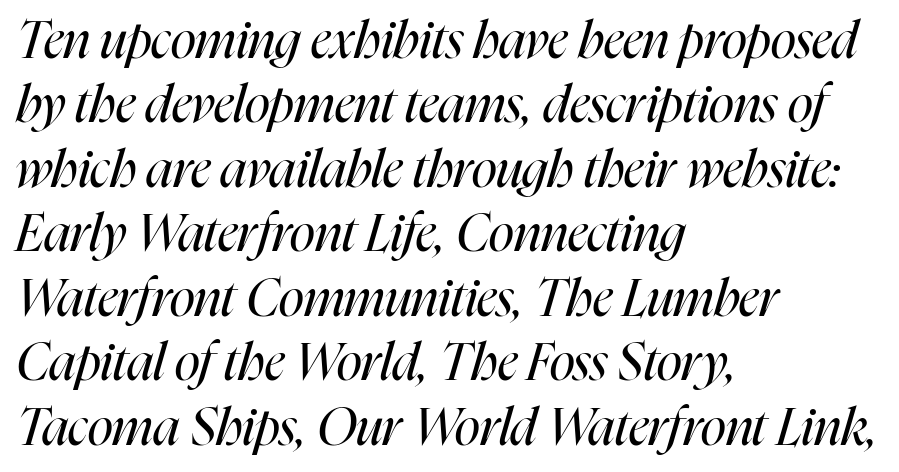
Q: Is the text bold? A: No.
Q: Is the text italic (slanted)? A: Yes, it leans right by about 16 degrees.
Q: Is the text underlined? A: No.
Q: How is the paragraph aligned? A: Left-aligned.
Q: Is the spacing between letters normal or unusually wide? A: Normal.
Q: Width (condensed, normal, or wide)? A: Condensed.
Q: Stroke contrast? A: High.
Q: x-height? A: Medium.
Q: Monospaced? A: No.
